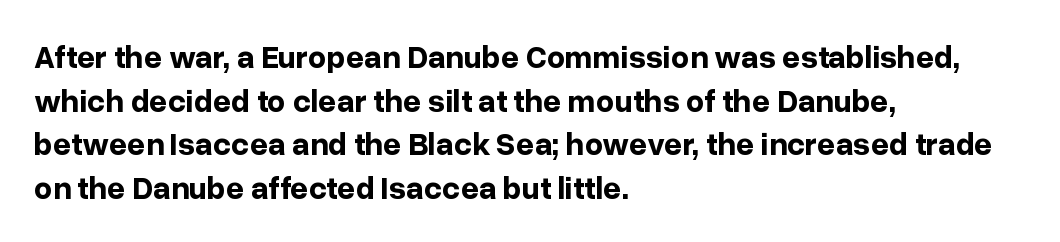
Q: Is the text bold? A: Yes.
Q: Is the text italic (slanted)? A: No, it is upright.
Q: Is the typeface a serif or a sans-serif typeface? A: Sans-serif.
Q: Is the text underlined? A: No.
Q: How is the paragraph aligned? A: Left-aligned.
Q: Is the spacing between letters normal or unusually wide? A: Normal.
Q: Is the spacing between lines tight, normal or loose? A: Normal.
Q: Width (condensed, normal, or wide)? A: Normal.
Q: Stroke contrast? A: Low.
Q: x-height? A: Medium.
Q: Monospaced? A: No.
